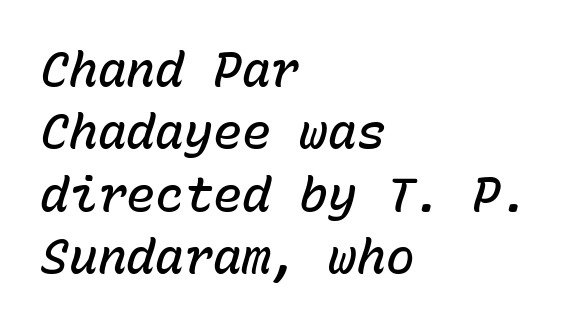
The image shows 48 px semibold type, italic (leaning right), monospaced; set left-aligned, normal line spacing (1.3x), normal letter spacing, not underlined; low stroke contrast and a medium x-height.
